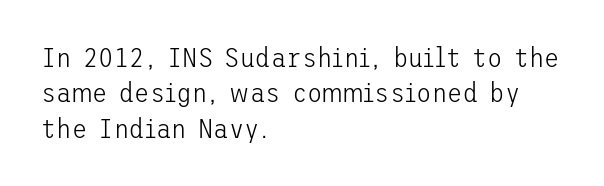
Q: Is the text bold? A: No.
Q: Is the text italic (slanted)? A: No, it is upright.
Q: Is the typeface a serif or a sans-serif typeface? A: Sans-serif.
Q: Is the text underlined? A: No.
Q: How is the paragraph aligned? A: Left-aligned.
Q: Is the spacing between letters normal or unusually wide? A: Normal.
Q: Is the spacing between lines tight, normal or loose? A: Normal.
Q: Width (condensed, normal, or wide)? A: Normal.
Q: Stroke contrast? A: Low.
Q: x-height? A: Medium.
